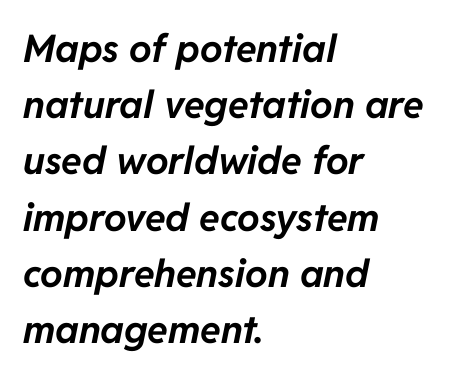
Q: Is the text bold? A: Yes.
Q: Is the text italic (slanted)? A: Yes, it leans right by about 11 degrees.
Q: Is the text underlined? A: No.
Q: How is the paragraph aligned? A: Left-aligned.
Q: Is the spacing between letters normal or unusually wide? A: Normal.
Q: Is the spacing between lines tight, normal or loose? A: Normal.
Q: Width (condensed, normal, or wide)? A: Normal.
Q: Stroke contrast? A: Low.
Q: x-height? A: Medium.
Q: Monospaced? A: No.
